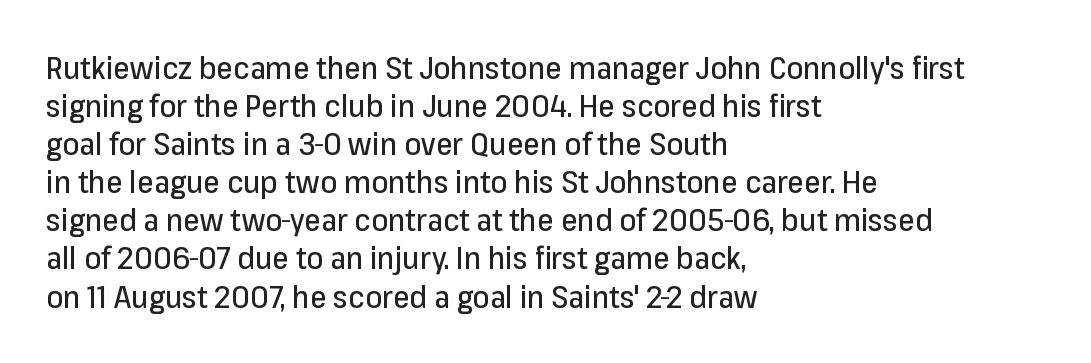
The image shows 30 px sans-serif type, upright; set left-aligned, normal line spacing (1.27x), normal letter spacing, not underlined; low stroke contrast and a medium x-height.
